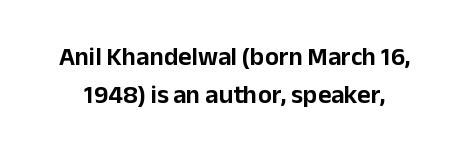
The specimen omits any rule beneath the text block's lines. The line-height multiplier appears to be the usual default. Spacing between characters is what you'd get straight out of the box. When letters stand straight like this, we call the style roman or upright.
